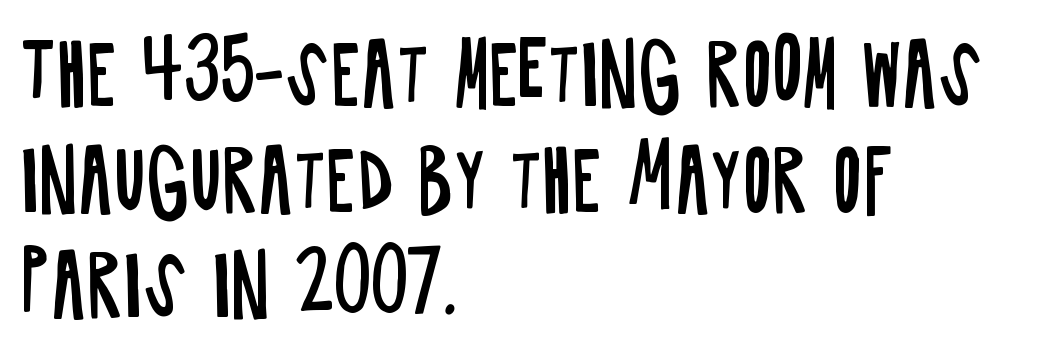
A typesetter would label this face a sans. Is this a heavy cut? Hardly; it is regular or lighter. This block has exactly the height ordinary leading produces. The gaps between neighbouring characters are ordinary and unremarkable. The lines in this sample share a left origin and differ only in where they stop.
